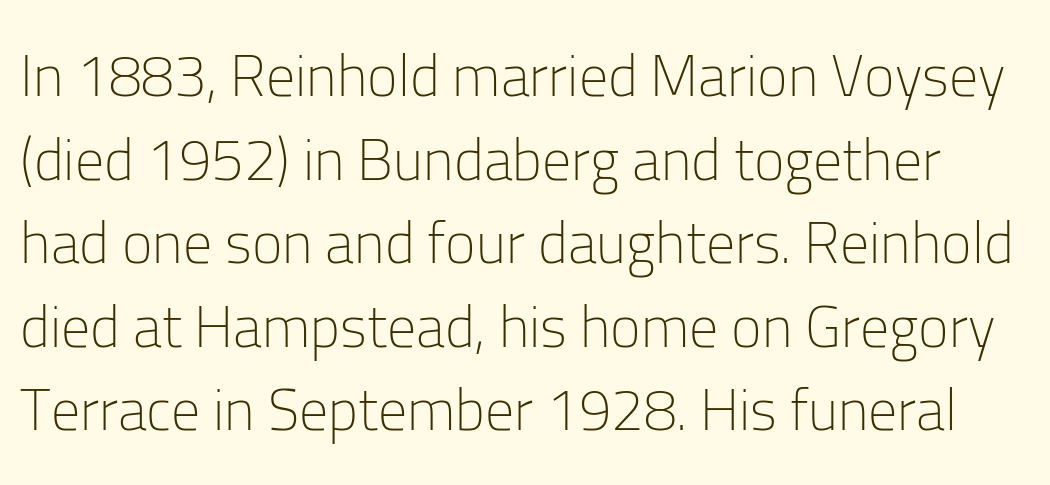
Q: Is the text bold? A: No.
Q: Is the text italic (slanted)? A: No, it is upright.
Q: Is the typeface a serif or a sans-serif typeface? A: Sans-serif.
Q: Is the text underlined? A: No.
Q: Is the spacing between letters normal or unusually wide? A: Normal.
Q: Is the spacing between lines tight, normal or loose? A: Normal.
Q: Width (condensed, normal, or wide)? A: Normal.
Q: Stroke contrast? A: Low.
Q: x-height? A: Medium.
Q: Monospaced? A: No.
